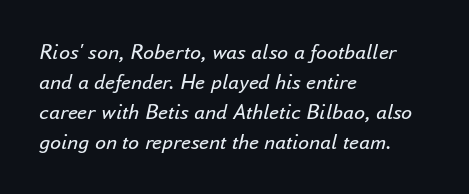
The image shows 22 px text type, italic (leaning right); set left-aligned, normal line spacing (1.37x), normal letter spacing, not underlined.
